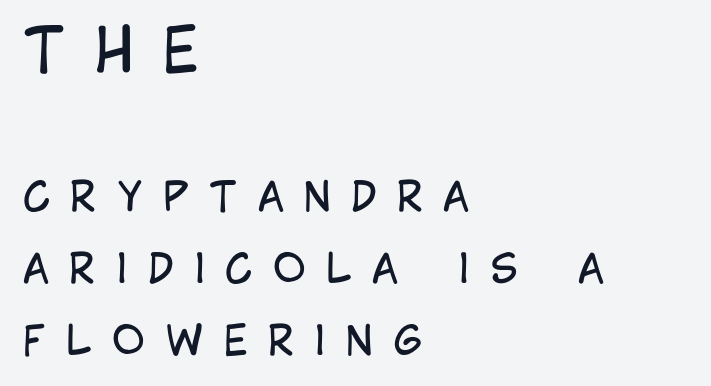
Q: Is the text bold? A: No.
Q: Is the text italic (slanted)? A: No, it is upright.
Q: Is the typeface a serif or a sans-serif typeface? A: Sans-serif.
Q: Is the text underlined? A: No.
Q: How is the paragraph aligned? A: Left-aligned.
Q: Is the spacing between letters normal or unusually wide? A: Unusually wide.
Q: Which block of text is set in a larger size, the first (top) or the second (bottom)? A: The first (top) one.
Q: Width (condensed, normal, or wide)? A: Condensed.
Q: Stroke contrast? A: Low.
Q: x-height? A: Large.
Q: Monospaced? A: No.
